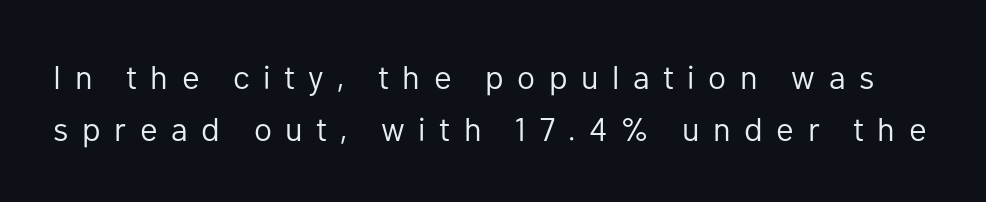
Q: Is the text bold? A: No.
Q: Is the text italic (slanted)? A: No, it is upright.
Q: Is the typeface a serif or a sans-serif typeface? A: Sans-serif.
Q: Is the text underlined? A: No.
Q: Is the spacing between letters normal or unusually wide? A: Unusually wide.
Q: Is the spacing between lines tight, normal or loose? A: Normal.
Q: Width (condensed, normal, or wide)? A: Normal.
Q: Stroke contrast? A: Low.
Q: x-height? A: Medium.
Q: Monospaced? A: No.
